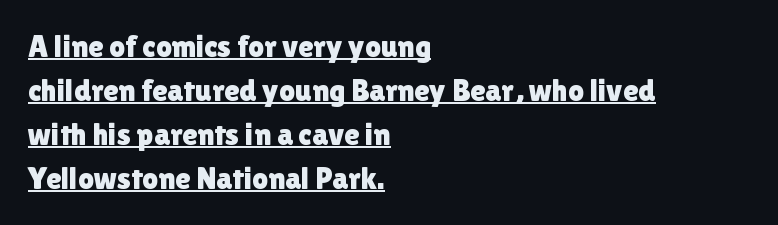
The image shows 31 px sans-serif type, upright; set left-aligned, normal line spacing (1.42x), normal letter spacing, underlined; a medium x-height.
